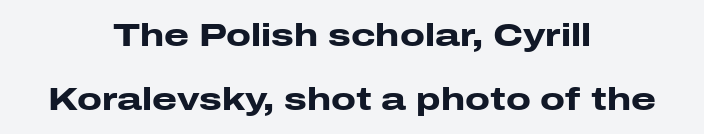
The image shows 32 px heavy, wide sans-serif type, upright; set centered, loose line spacing (1.99x), normal letter spacing, not underlined; low stroke contrast and a medium x-height.
